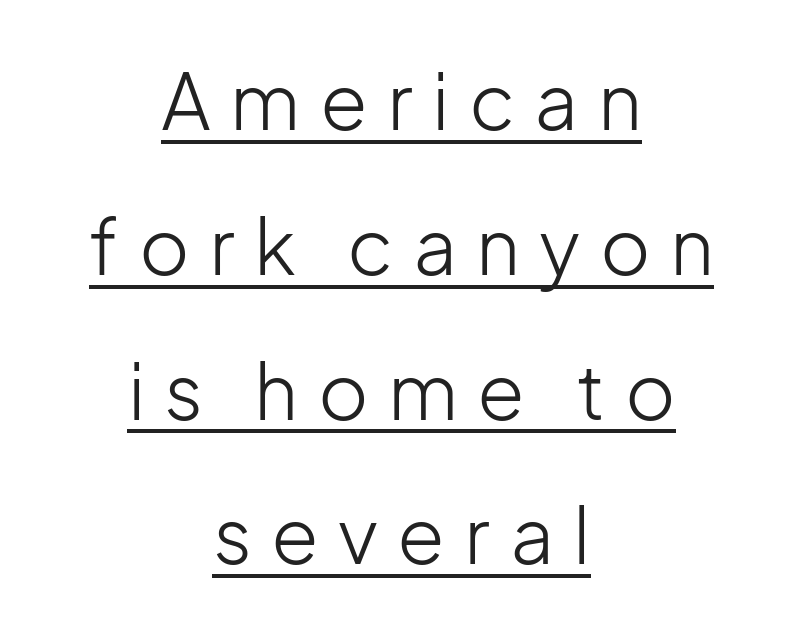
{"serif": "no", "italic": "no", "bold": "no", "weight": "light", "width": "normal", "stroke_contrast": "low", "x_height": "medium", "monospaced": "no", "underline": "yes", "align": "center", "line_spacing_ratio": 1.88, "letter_spacing": "wide", "letter_spacing_em": 0.25, "glyph_px": 77}
